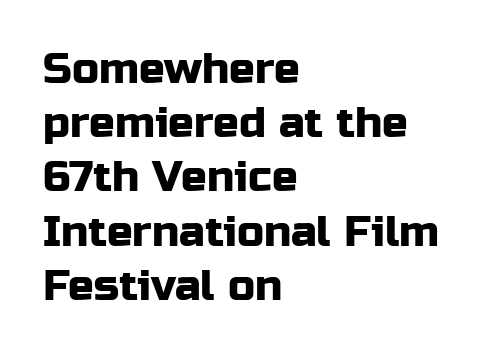
If you drew a ruler down the left edge, every line would touch it. The strip under each line holds only bare page. Think of a printed novel: that variable character pitch is what you see here. Characters remain perfectly vertical along every line.
